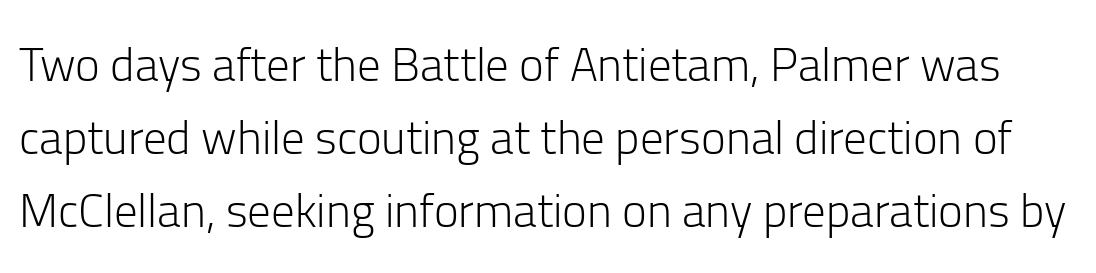
The image shows 47 px light sans-serif type, upright; set normal line spacing (1.55x), normal letter spacing, not underlined; low stroke contrast and a medium x-height.
